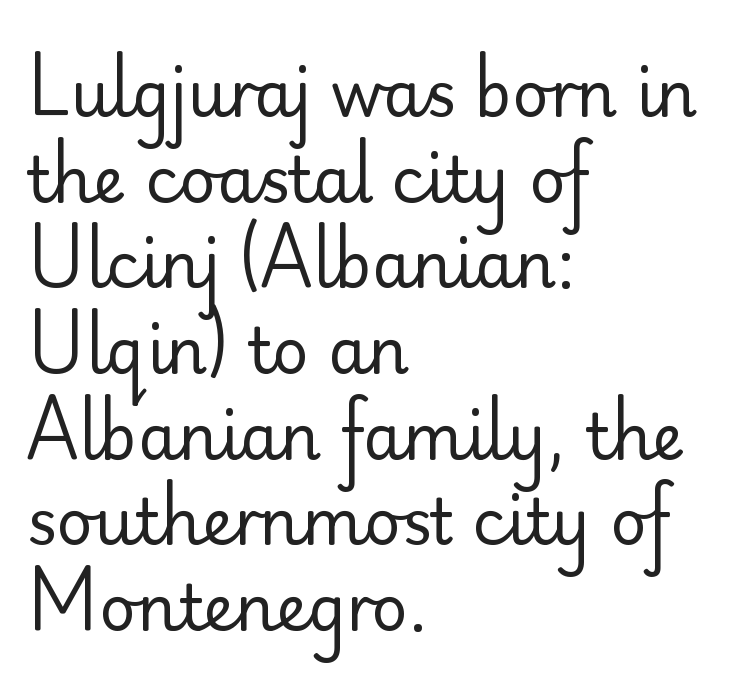
Stems here are at most as thick as an everyday book face. Grotesque or geometric, the face here clearly has no serifs. These lines are rendered in a variable-pitch font. Rows of type keep a routine distance in the vertical direction. Caption: multi-line text, flush left, ragged right. Spacing between characters is what you'd get straight out of the box.
